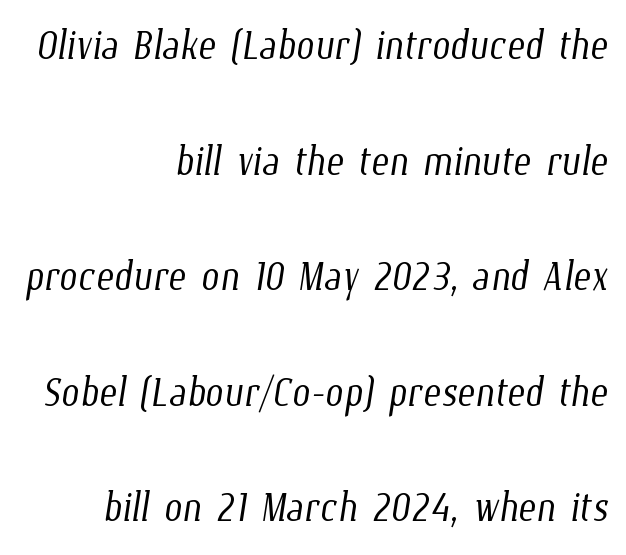
{"bold": "no", "weight": "light", "width": "condensed", "stroke_contrast": "low", "x_height": "medium", "monospaced": "no", "underline": "no", "align": "right", "line_spacing": "loose", "line_spacing_ratio": 2.18, "letter_spacing": "normal", "letter_spacing_em": 0.0, "glyph_px": 53}
